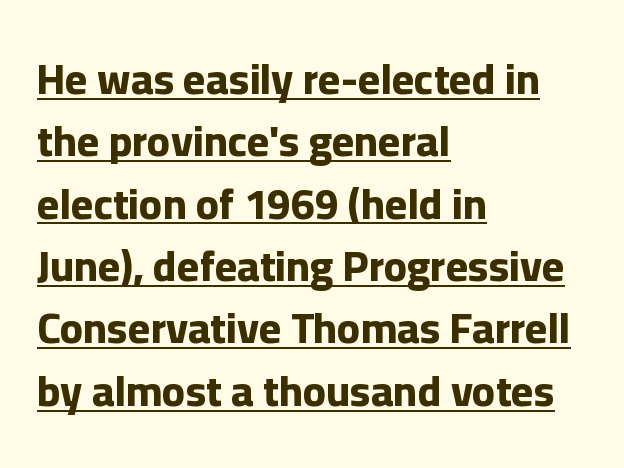
Typographic density is high because the face is bold. Horizontal bands of white between lines are of average thickness. Nope, not italic — everything's standing straight. A sans-serif font was chosen for this passage. Default kerning and tracking; the words read as compact shapes.
